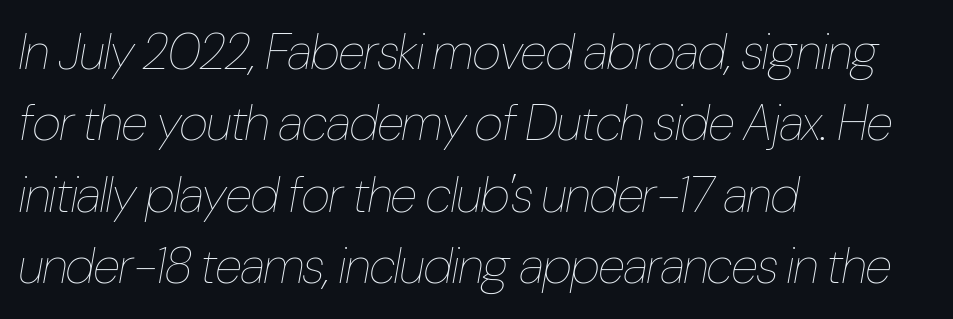
The image shows 50 px thin, condensed type, italic (leaning right); set left-aligned, normal line spacing (1.43x), normal letter spacing, not underlined; low stroke contrast and a medium x-height.
